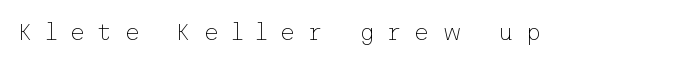
The type is letterspaced generously, with wide tracking. Ink coverage per letter is moderate at most. When letters stand straight like this, we call the style roman or upright. Descenders are the only things crossing below the line.
